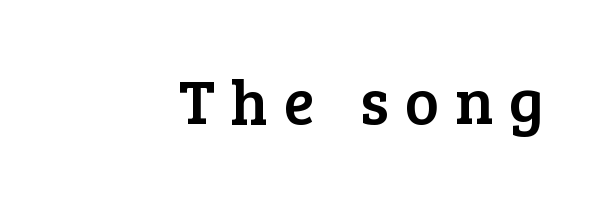
{"serif": "yes", "italic": "no", "width": "normal", "stroke_contrast": "low", "x_height": "medium", "monospaced": "no", "underline": "no", "align": "right", "letter_spacing": "wide", "letter_spacing_em": 0.25, "glyph_px": 64}
